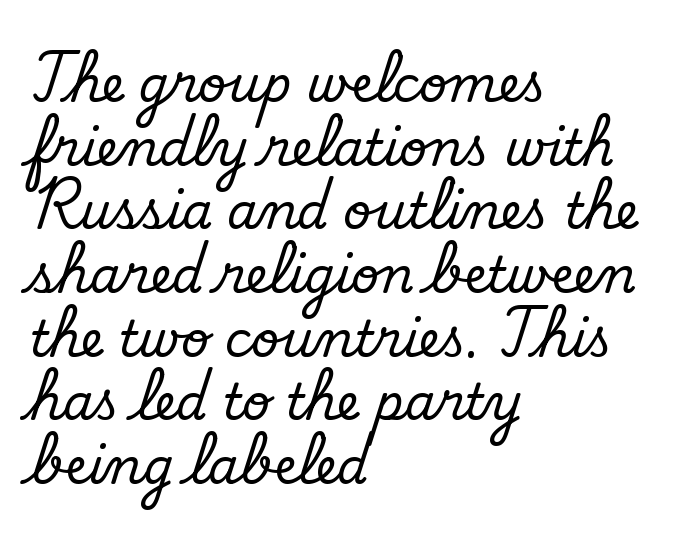
The image shows 49 px regular-weight sans-serif type; set left-aligned, normal line spacing (1.3x), normal letter spacing, not underlined; low stroke contrast and a small x-height.
